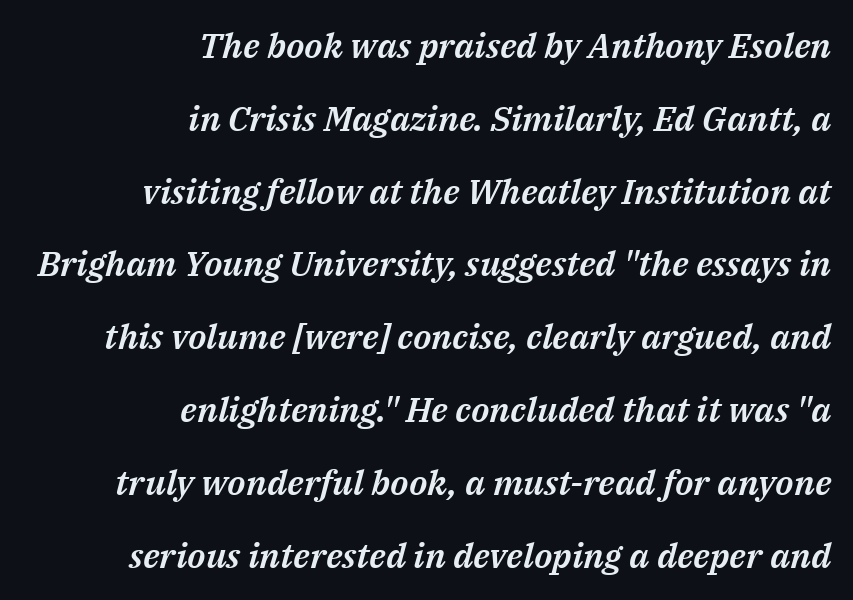
{"italic": "yes", "lean": "right", "slant_degrees": 14, "width": "normal", "stroke_contrast": "medium", "x_height": "medium", "monospaced": "no", "underline": "no", "align": "right", "line_spacing": "loose", "line_spacing_ratio": 2.08, "letter_spacing": "normal", "letter_spacing_em": 0.0, "glyph_px": 35}
